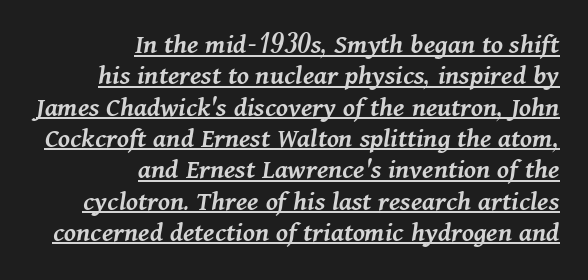
Q: Is the text bold? A: Semi-bold.
Q: Is the text italic (slanted)? A: Yes, it leans right by about 11 degrees.
Q: Is the text underlined? A: Yes.
Q: How is the paragraph aligned? A: Right-aligned.
Q: Is the spacing between letters normal or unusually wide? A: Normal.
Q: Is the spacing between lines tight, normal or loose? A: Tight.
Q: Width (condensed, normal, or wide)? A: Normal.
Q: Stroke contrast? A: Medium.
Q: x-height? A: Medium.
Q: Monospaced? A: No.
